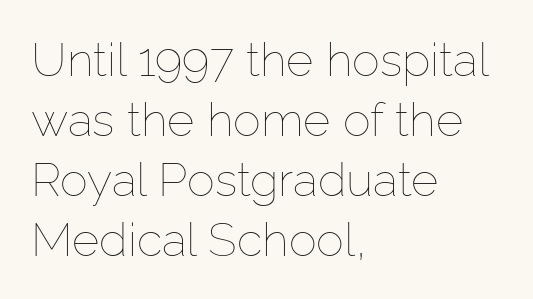
The image shows 47 px thin type, upright; set left-aligned, normal line spacing (1.28x), normal letter spacing, not underlined; low stroke contrast and a medium x-height.
